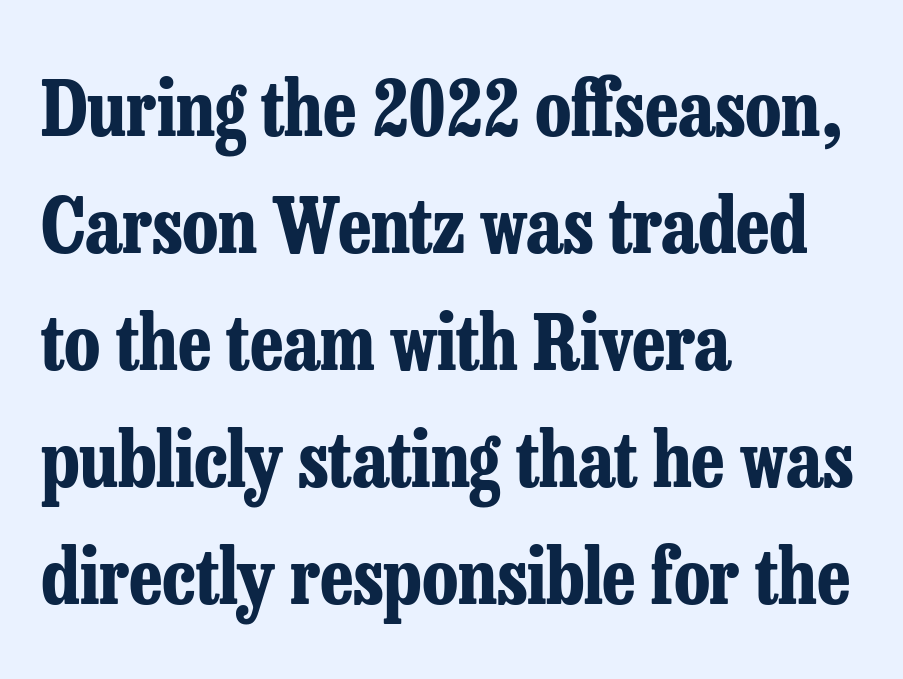
Successive baselines arrive at the customary interval. These lines are composed in type with serifs. Character widths vary here, with narrow letters taking less room than wide ones. These lines stack with their left ends in a neat column.
